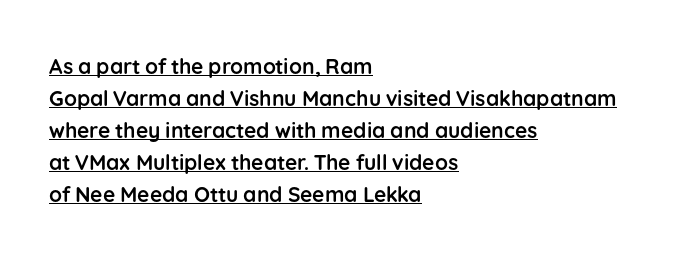
The image shows 21 px bold type, upright; set left-aligned, normal line spacing (1.52x), normal letter spacing, underlined.
